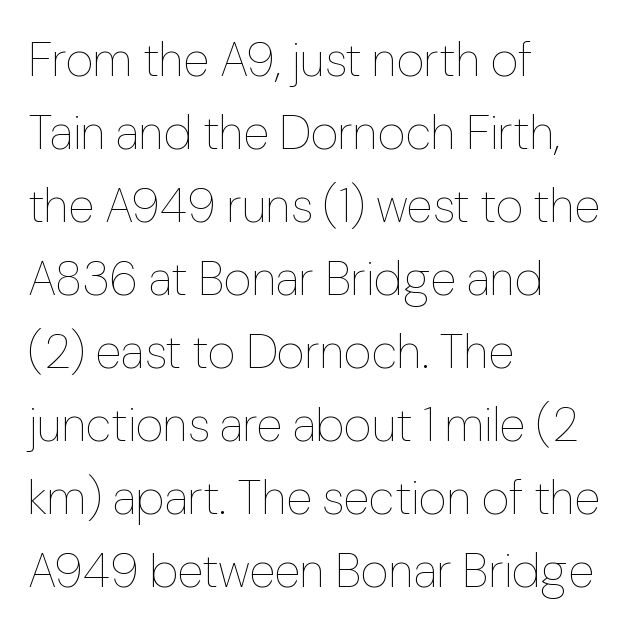
The image shows 48 px thin type, upright; set left-aligned, normal line spacing (1.52x), normal letter spacing, not underlined; low stroke contrast and a medium x-height.
